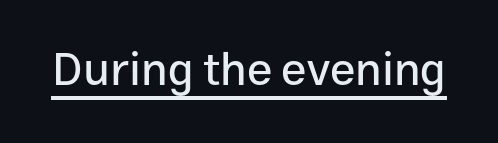
Q: Is the text italic (slanted)? A: No, it is upright.
Q: Is the typeface a serif or a sans-serif typeface? A: Sans-serif.
Q: Is the text underlined? A: Yes.
Q: Is the spacing between letters normal or unusually wide? A: Normal.
Q: Width (condensed, normal, or wide)? A: Normal.
Q: Stroke contrast? A: Low.
Q: x-height? A: Medium.
Q: Monospaced? A: No.
